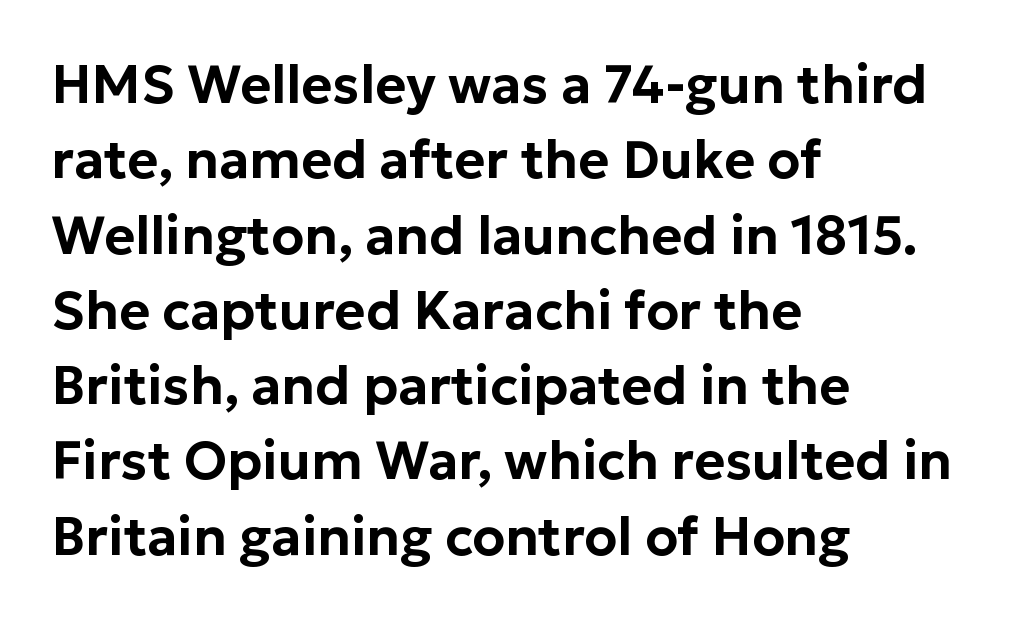
The image shows 53 px sans-serif type, upright; set left-aligned, normal line spacing (1.42x), normal letter spacing, not underlined; low stroke contrast and a medium x-height.
